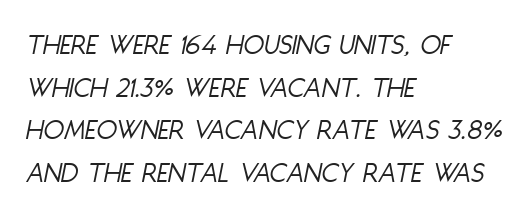
A typesetter would call this proportional, since set widths differ per character. The passage shown is not bold in any degree. The passage shown has conventional tracking throughout. The lines sit at an ordinary, default distance from one another. Each row of text sits above clean, open space. Characters are canted at an angle relative to the baseline's perpendicular.
